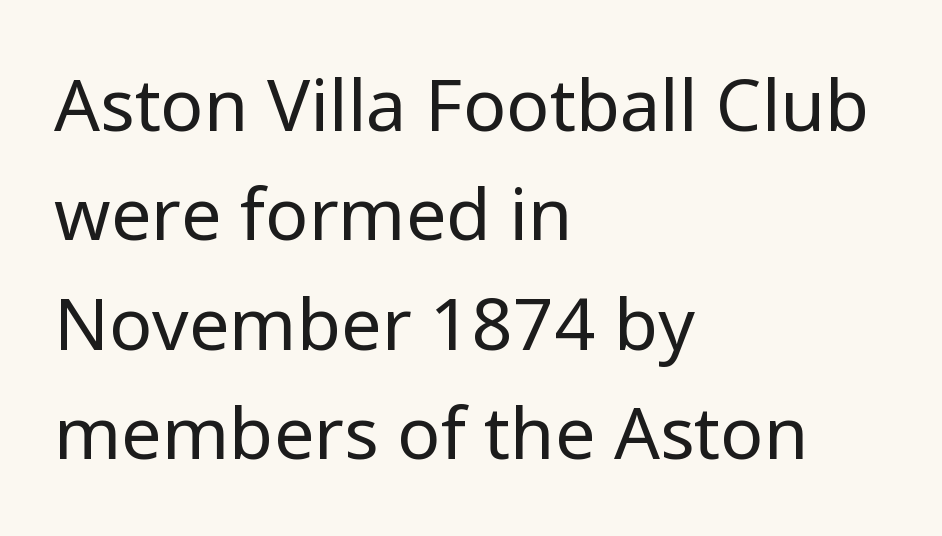
Q: Is the text bold? A: No.
Q: Is the text italic (slanted)? A: No, it is upright.
Q: Is the typeface a serif or a sans-serif typeface? A: Sans-serif.
Q: Is the text underlined? A: No.
Q: How is the paragraph aligned? A: Left-aligned.
Q: Is the spacing between letters normal or unusually wide? A: Normal.
Q: Is the spacing between lines tight, normal or loose? A: Normal.
Q: Width (condensed, normal, or wide)? A: Normal.
Q: Stroke contrast? A: Low.
Q: x-height? A: Medium.
Q: Monospaced? A: No.
